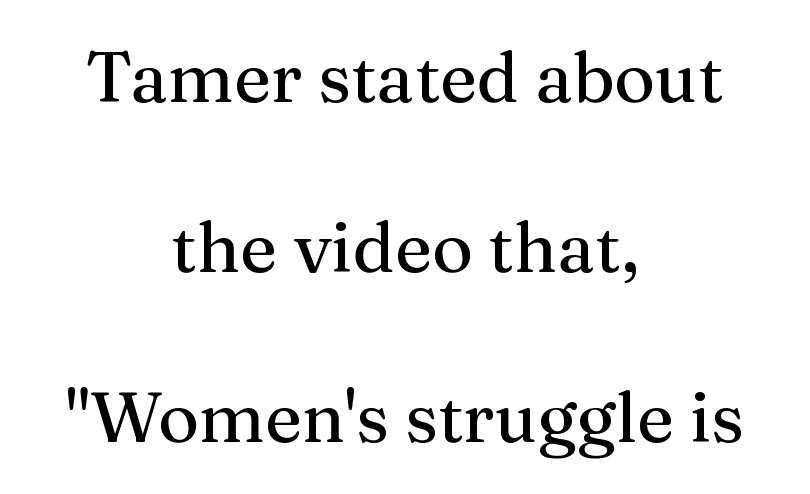
{"serif": "yes", "italic": "no", "width": "normal", "stroke_contrast": "medium", "x_height": "medium", "monospaced": "no", "underline": "no", "align": "center", "line_spacing": "loose", "line_spacing_ratio": 2.43, "letter_spacing": "normal", "letter_spacing_em": 0.0, "glyph_px": 70}
